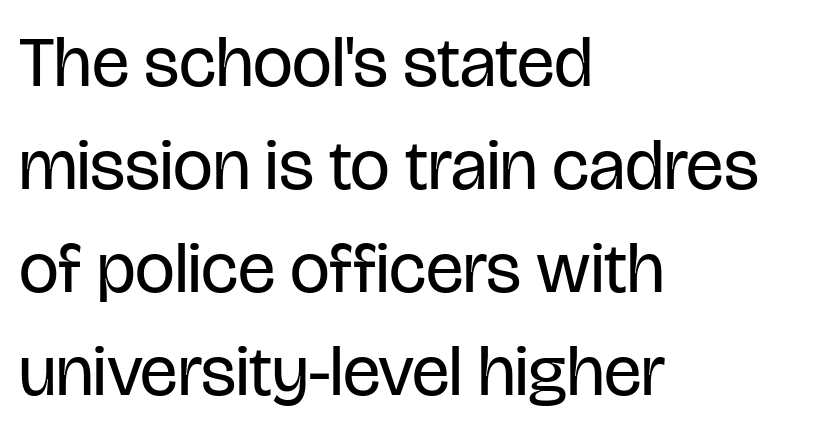
The image shows 71 px regular-weight, condensed sans-serif type, upright; set left-aligned, normal line spacing (1.45x), normal letter spacing, not underlined; low stroke contrast and a large x-height.
